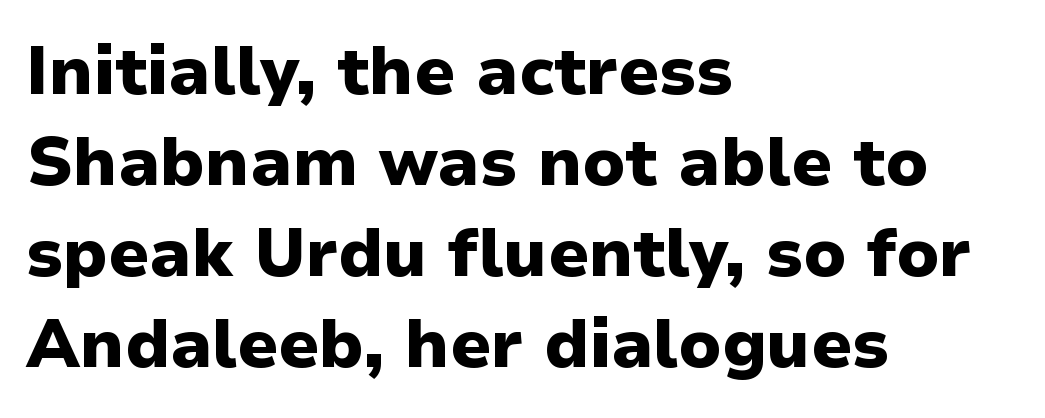
The area under the type is left untouched. This sample has the flowing, uneven cadence of proportional lettering. What stands out about the letter spacing? Nothing — it is the standard amount. The sample has been set heavy, in full bold.
